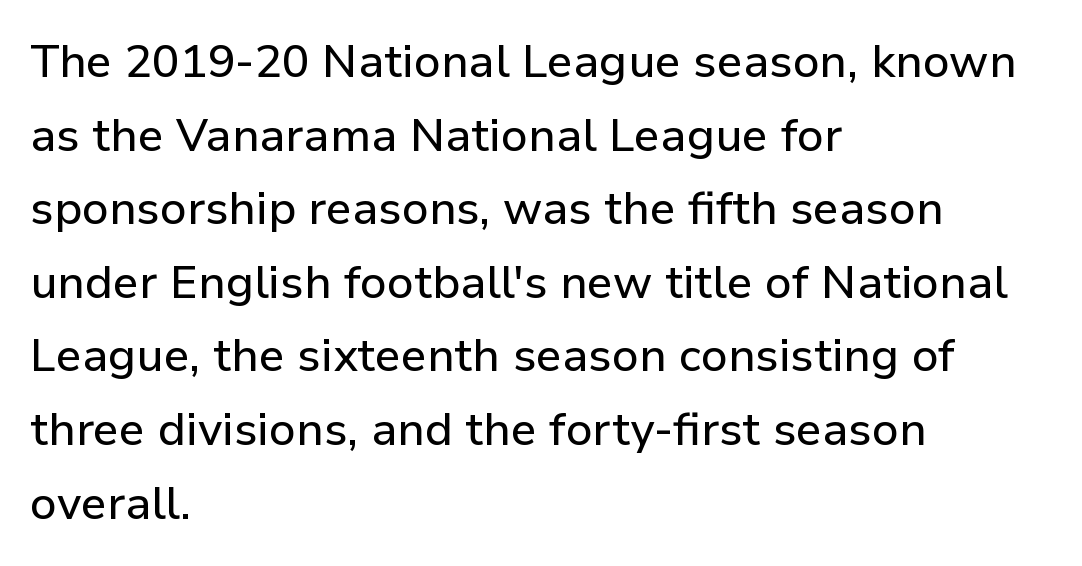
The image shows 46 px sans-serif type, upright; set left-aligned, normal line spacing (1.6x), normal letter spacing, not underlined; low stroke contrast and a medium x-height.
